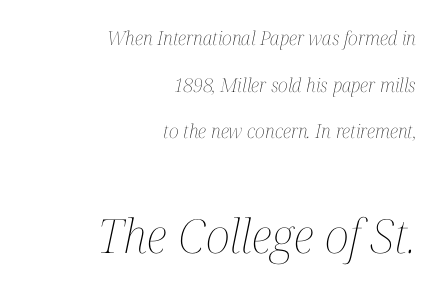
Q: Is the text bold? A: No.
Q: Is the text italic (slanted)? A: Yes, it leans right by about 12 degrees.
Q: Is the text underlined? A: No.
Q: How is the paragraph aligned? A: Right-aligned.
Q: Is the spacing between letters normal or unusually wide? A: Normal.
Q: Is the spacing between lines tight, normal or loose? A: Loose.
Q: Which block of text is set in a larger size, the first (top) or the second (bottom)? A: The second (bottom) one.
Q: Width (condensed, normal, or wide)? A: Condensed.
Q: Stroke contrast? A: Medium.
Q: x-height? A: Medium.
Q: Monospaced? A: No.
